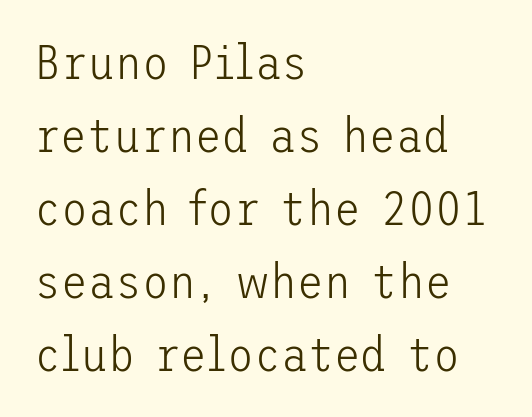
Nope, no serifs anywhere on these letters. The passage shown stacks its lines at a standard gap. The typesetter chose a ragged-right arrangement here. It's the straight-up-and-down kind of type.
